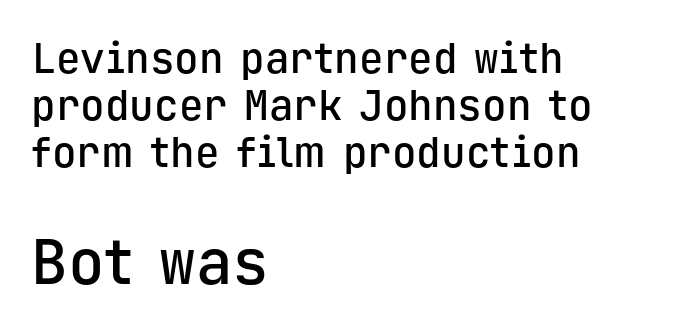
The image shows 61 px semibold sans-serif type, upright, monospaced; set left-aligned, tight line spacing (1.15x), normal letter spacing, not underlined; the second (bottom) block is 1.49x larger; low stroke contrast and a medium x-height.
